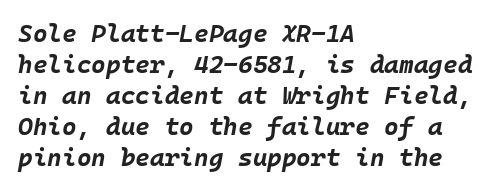
You'd pick this weight for a headline — it's a proper bold. Descender tails drop into unmarked territory. Compared with ordinary roman type, these characters are visibly tilted. Is the block centered? No — it sits flush against the left margin.
